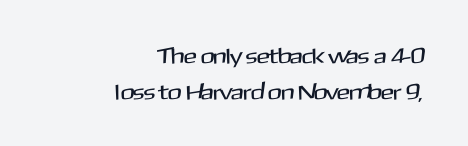
The vertical gap from one line to the next is medium. This is roman type, the default non-slanted kind. Rule under the text: the space is simply empty. Compared with typical body copy, the letter spacing here is the same. The lines in this sample share a right terminus and differ only in where they begin.
